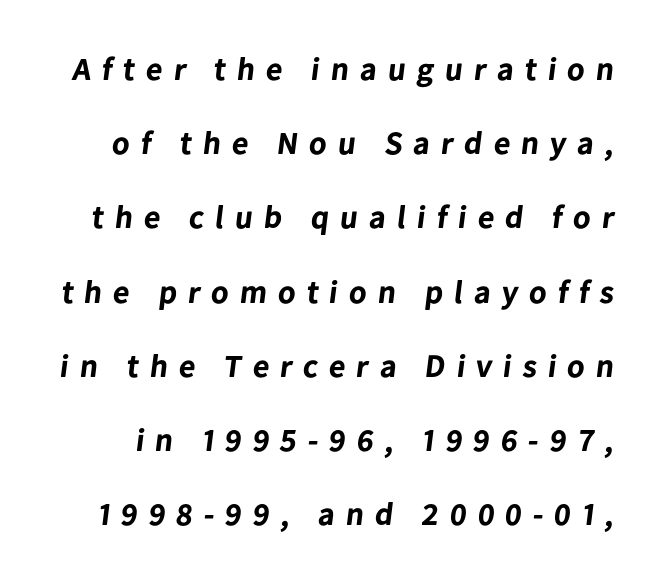
The image shows 32 px bold sans-serif type; set loose line spacing (2.32x), unusually wide letter spacing (+0.35 em), not underlined; low stroke contrast and a medium x-height.
